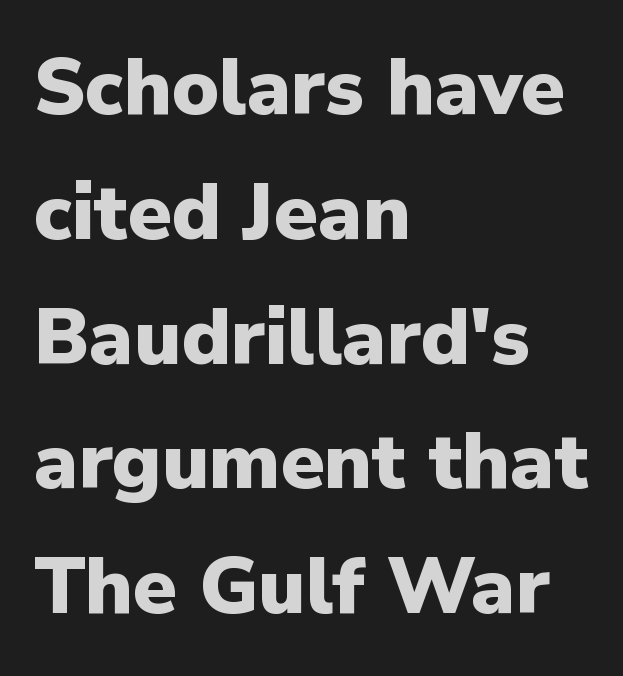
The image shows 79 px heavy sans-serif type, upright; set left-aligned, normal line spacing (1.58x), normal letter spacing, not underlined; low stroke contrast and a medium x-height.
